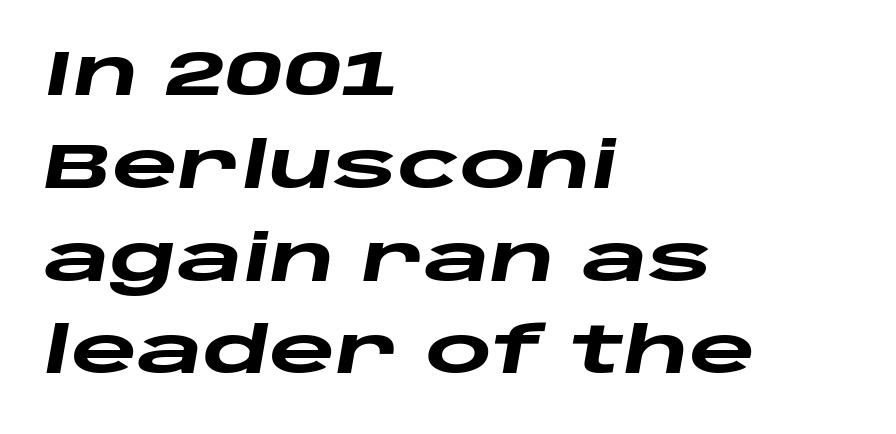
The image shows 64 px heavy, wide type, italic (leaning right); set left-aligned, normal line spacing (1.45x), normal letter spacing, not underlined; low stroke contrast and a large x-height.
